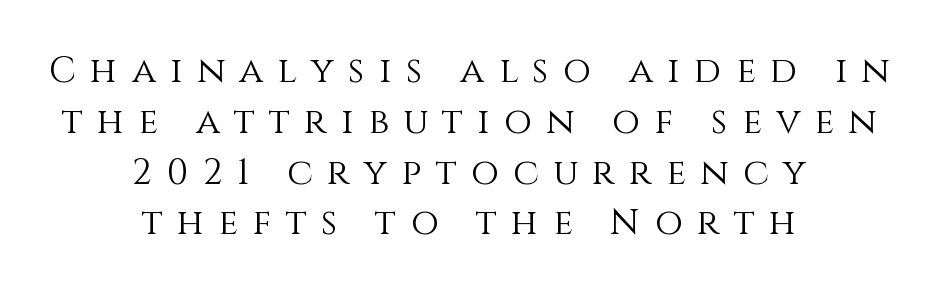
Q: Is the text bold? A: No.
Q: Is the text italic (slanted)? A: No, it is upright.
Q: Is the text underlined? A: No.
Q: How is the paragraph aligned? A: Centered.
Q: Is the spacing between letters normal or unusually wide? A: Unusually wide.
Q: Is the spacing between lines tight, normal or loose? A: Normal.
Q: Width (condensed, normal, or wide)? A: Normal.
Q: x-height? A: Large.
Q: Monospaced? A: No.
